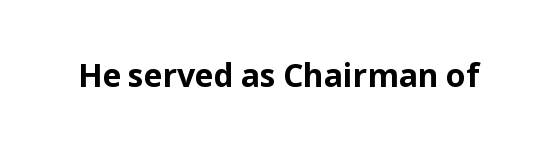
The image shows 32 px bold sans-serif type, upright; set normal letter spacing, not underlined; low stroke contrast and a medium x-height.
